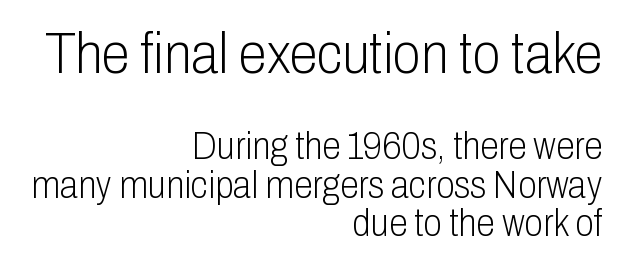
The image shows 57 px light, condensed sans-serif type, upright; set right-aligned, tight line spacing (1.01x), normal letter spacing, not underlined; the first (top) block is 1.5x larger; low stroke contrast and a medium x-height.
